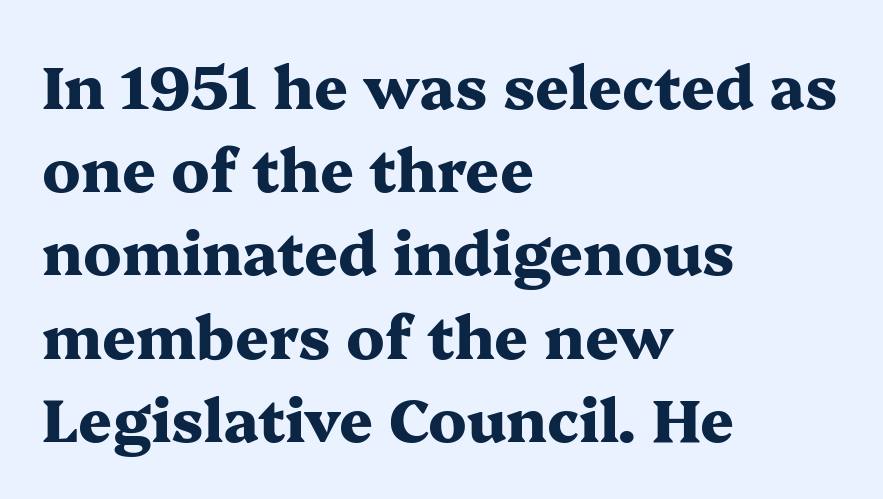
Q: Is the text bold? A: Yes.
Q: Is the text italic (slanted)? A: No, it is upright.
Q: Is the typeface a serif or a sans-serif typeface? A: Serif.
Q: Is the text underlined? A: No.
Q: How is the paragraph aligned? A: Left-aligned.
Q: Is the spacing between letters normal or unusually wide? A: Normal.
Q: Is the spacing between lines tight, normal or loose? A: Normal.
Q: Width (condensed, normal, or wide)? A: Wide.
Q: Stroke contrast? A: Medium.
Q: x-height? A: Medium.
Q: Monospaced? A: No.
